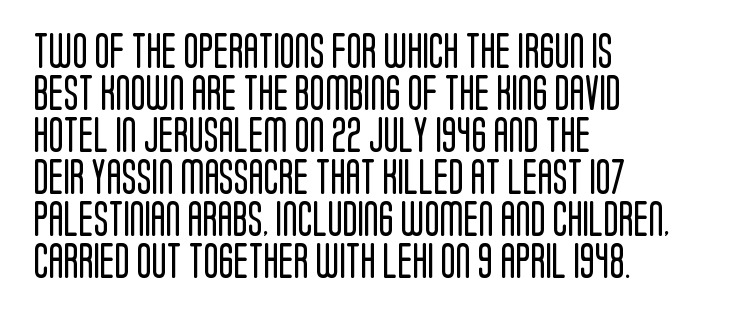
{"serif": "no", "italic": "no", "bold": "no", "weight": "regular", "width": "condensed", "stroke_contrast": "low", "x_height": "large", "monospaced": "no", "underline": "no", "align": "left", "line_spacing_ratio": 1.2, "letter_spacing": "normal", "letter_spacing_em": 0.0, "glyph_px": 35}
